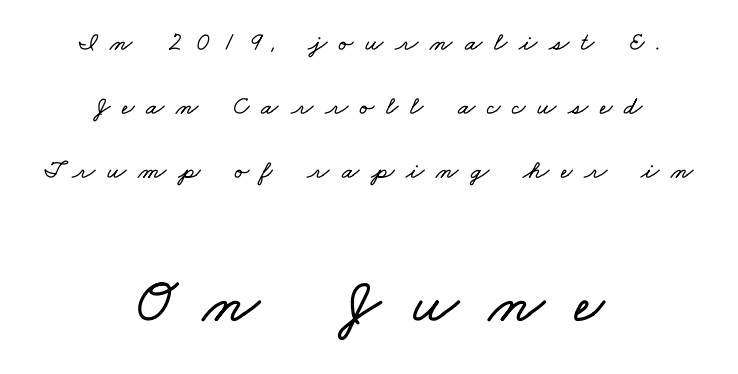
Visually the block forms a symmetrical silhouette, jagged on both flanks. Here the designer chose a conventional face with non-uniform glyph widths. In terms of leading, this rendering errs on the spacious side. The face used here appears at its bigger size in the lower chunk.
